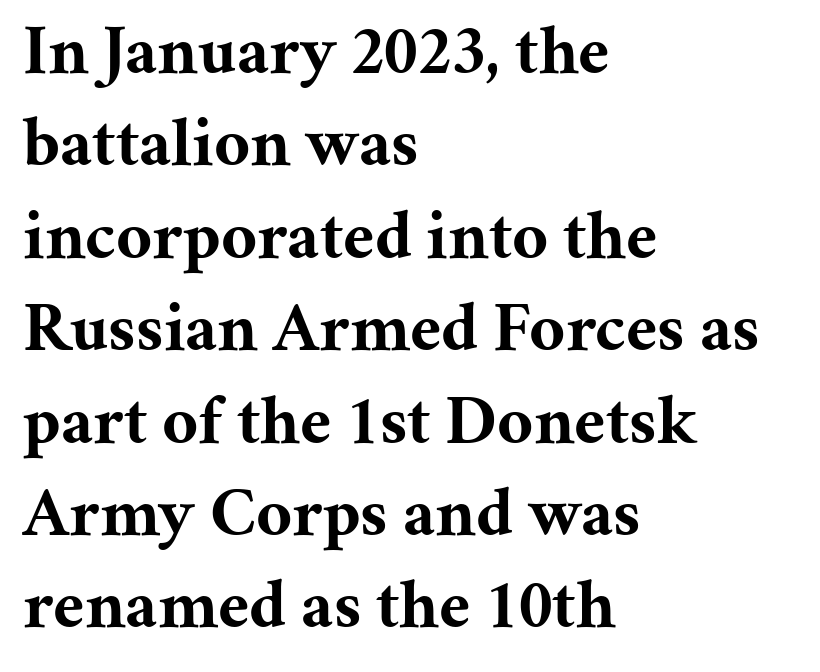
Q: Is the text bold? A: Yes.
Q: Is the text italic (slanted)? A: No, it is upright.
Q: Is the typeface a serif or a sans-serif typeface? A: Serif.
Q: Is the text underlined? A: No.
Q: How is the paragraph aligned? A: Left-aligned.
Q: Is the spacing between letters normal or unusually wide? A: Normal.
Q: Is the spacing between lines tight, normal or loose? A: Normal.
Q: Width (condensed, normal, or wide)? A: Normal.
Q: Stroke contrast? A: Medium.
Q: x-height? A: Medium.
Q: Monospaced? A: No.
